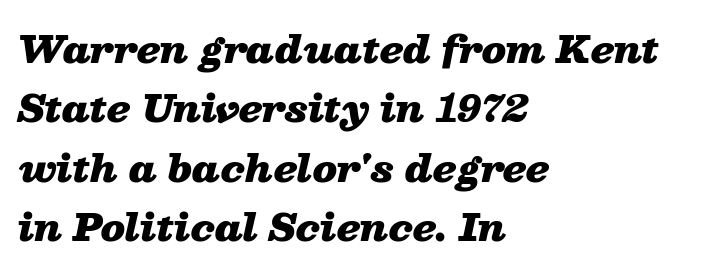
What weight is shown? A full bold with thick strokes. Clear beneath every line of the passage. The passage shown has conventional tracking throughout. Note the varied advance widths — an 'i' is clearly narrower than an 'm'.
